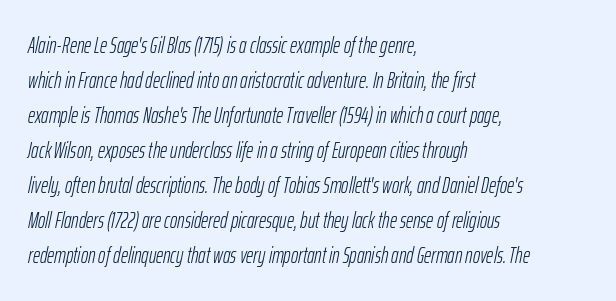
The image shows 22 px text type, italic (leaning right); set left-aligned, normal line spacing (1.59x), normal letter spacing, not underlined.
